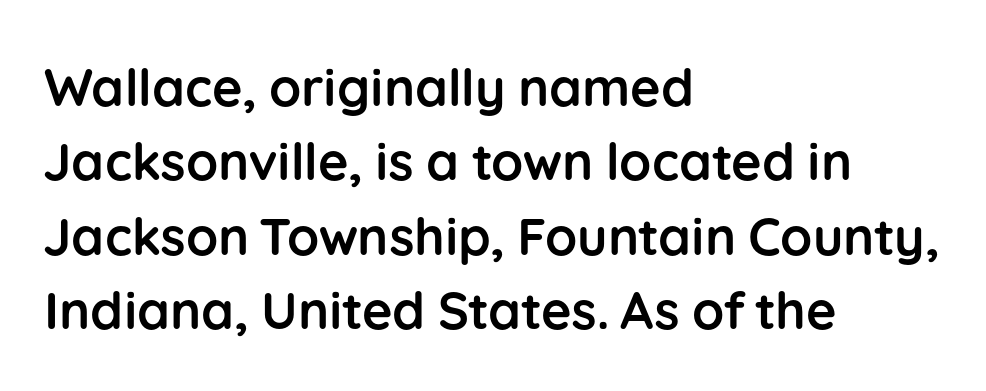
Emphasis by weight is at full strength: bold. Has an underline been added? It has not. Visually the block forms a straight wall on the left and a jagged coastline on the right. Evenly set lines give the paragraph a standard silhouette. This is roman type, the default non-slanted kind.
